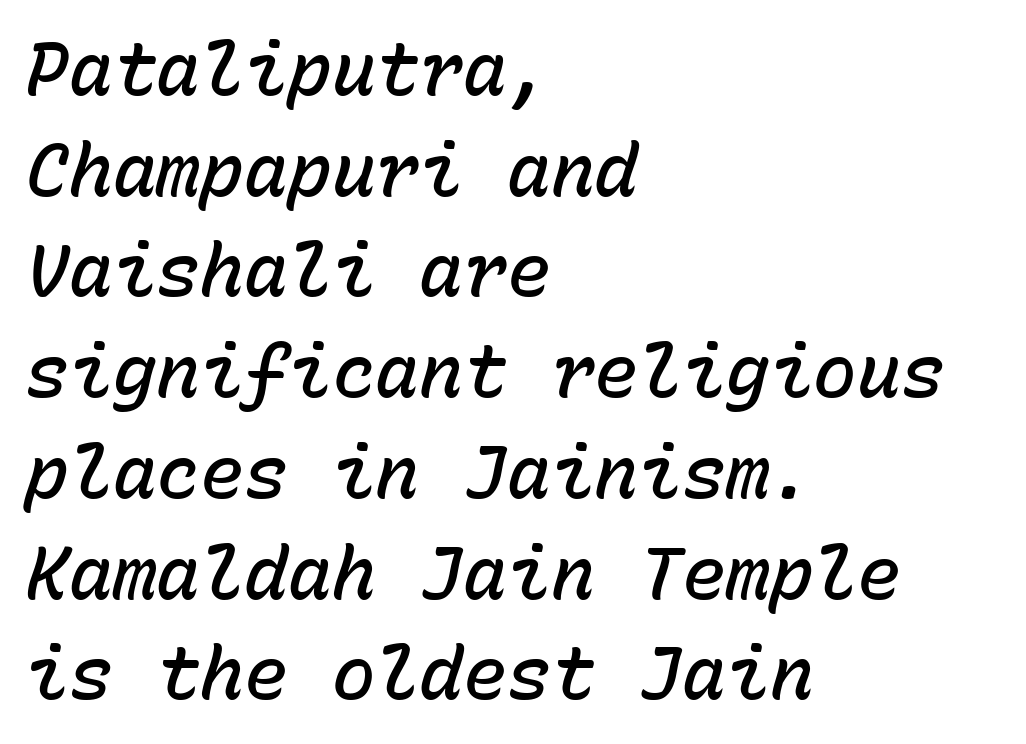
Nobody touched the tracking dial on this one. It's the slanting kind of type. These lines carry some extra weight — a demibold, not a full bold. Lines of text with bare space underneath.
